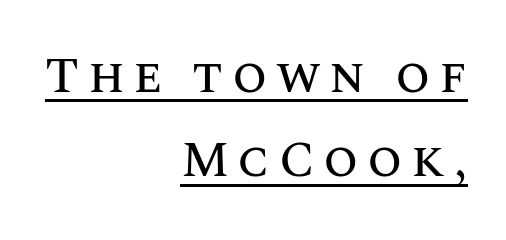
The image shows 50 px text type, upright; set right-aligned, normal line spacing (1.69x), underlined; medium stroke contrast and a large x-height.
